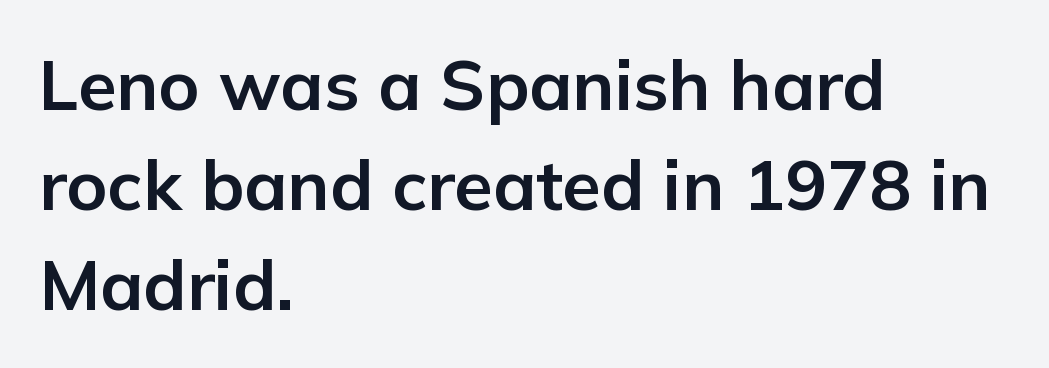
Q: Is the text bold? A: Yes.
Q: Is the text italic (slanted)? A: No, it is upright.
Q: Is the typeface a serif or a sans-serif typeface? A: Sans-serif.
Q: Is the text underlined? A: No.
Q: How is the paragraph aligned? A: Left-aligned.
Q: Is the spacing between letters normal or unusually wide? A: Normal.
Q: Is the spacing between lines tight, normal or loose? A: Normal.
Q: Width (condensed, normal, or wide)? A: Normal.
Q: Stroke contrast? A: Low.
Q: x-height? A: Medium.
Q: Monospaced? A: No.
